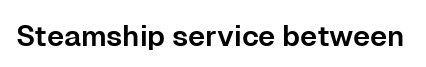
{"serif": "no", "italic": "no", "width": "normal", "stroke_contrast": "low", "x_height": "medium", "monospaced": "no", "underline": "no", "letter_spacing": "normal", "letter_spacing_em": 0.0, "glyph_px": 29}
